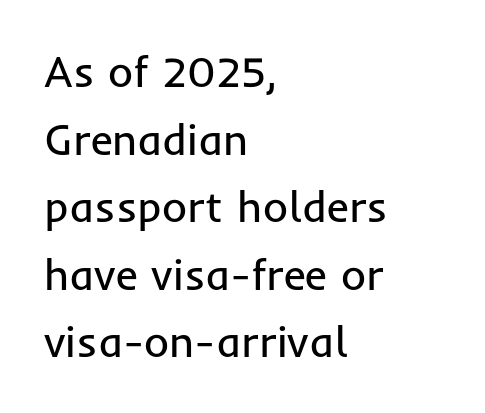
{"serif": "no", "italic": "no", "bold": "no", "weight": "regular", "width": "normal", "stroke_contrast": "low", "x_height": "medium", "monospaced": "no", "underline": "no", "align": "left", "line_spacing": "normal", "line_spacing_ratio": 1.57, "letter_spacing": "normal", "letter_spacing_em": 0.0, "glyph_px": 43}
